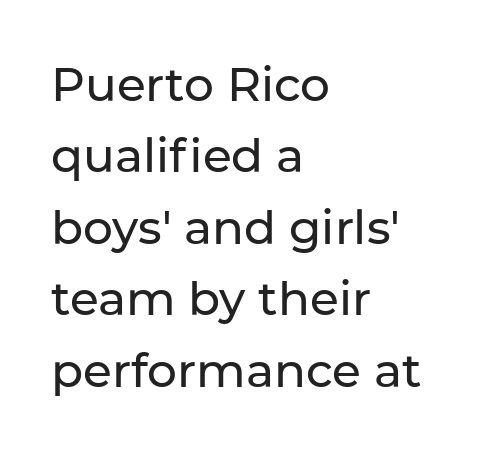
Posture: straight, roman, zero tilt. Reading down the column, the eye jumps a familiar distance to each next line. The compositor pushed each line to the left boundary. Underlining? Definitely not there.
